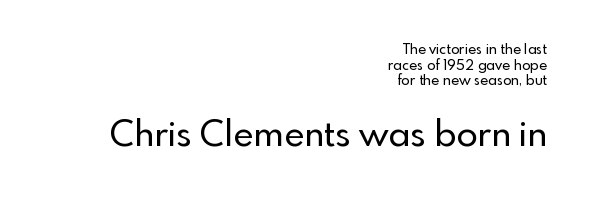
Q: Is the text italic (slanted)? A: No, it is upright.
Q: Is the typeface a serif or a sans-serif typeface? A: Sans-serif.
Q: Is the text underlined? A: No.
Q: How is the paragraph aligned? A: Right-aligned.
Q: Is the spacing between letters normal or unusually wide? A: Normal.
Q: Is the spacing between lines tight, normal or loose? A: Tight.
Q: Which block of text is set in a larger size, the first (top) or the second (bottom)? A: The second (bottom) one.
Q: Width (condensed, normal, or wide)? A: Normal.
Q: x-height? A: Small.
Q: Monospaced? A: No.
